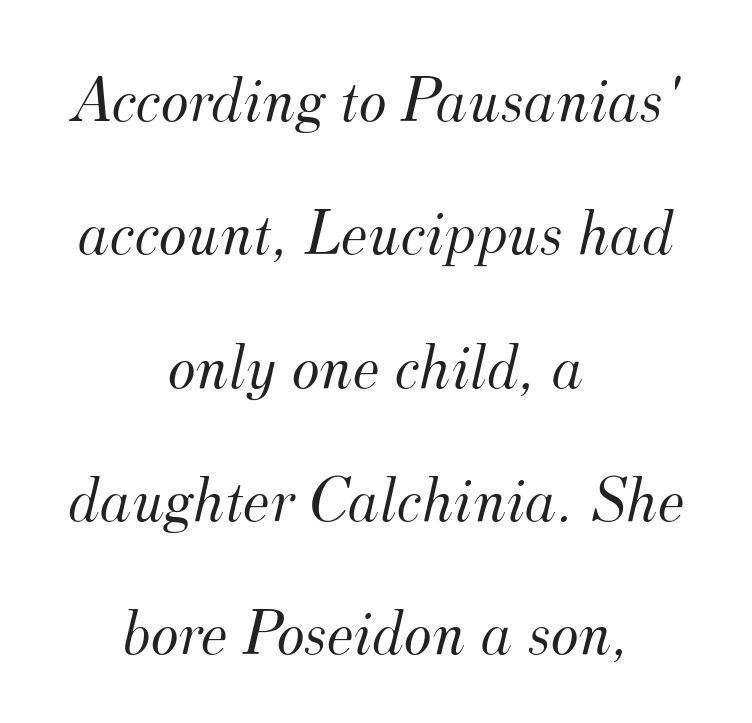
{"serif": "yes", "italic": "yes", "lean": "right", "slant_degrees": 12, "bold": "no", "weight": "light", "width": "normal", "stroke_contrast": "medium", "x_height": "small", "monospaced": "no", "underline": "no", "align": "center", "line_spacing": "loose", "line_spacing_ratio": 2.02, "letter_spacing": "normal", "letter_spacing_em": 0.0, "glyph_px": 66}
